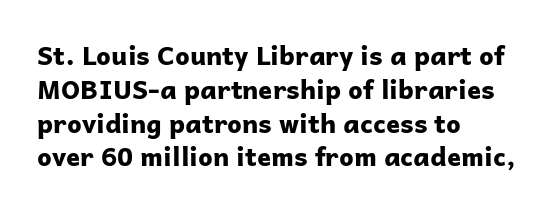
Q: Is the text bold? A: Yes.
Q: Is the text italic (slanted)? A: No, it is upright.
Q: Is the text underlined? A: No.
Q: How is the paragraph aligned? A: Left-aligned.
Q: Is the spacing between letters normal or unusually wide? A: Normal.
Q: Is the spacing between lines tight, normal or loose? A: Normal.
